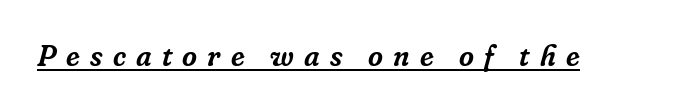
{"serif": "yes", "italic": "yes", "lean": "right", "slant_degrees": 16, "width": "normal", "stroke_contrast": "low", "x_height": "medium", "monospaced": "no", "underline": "yes", "letter_spacing": "wide", "letter_spacing_em": 0.35, "glyph_px": 29}
